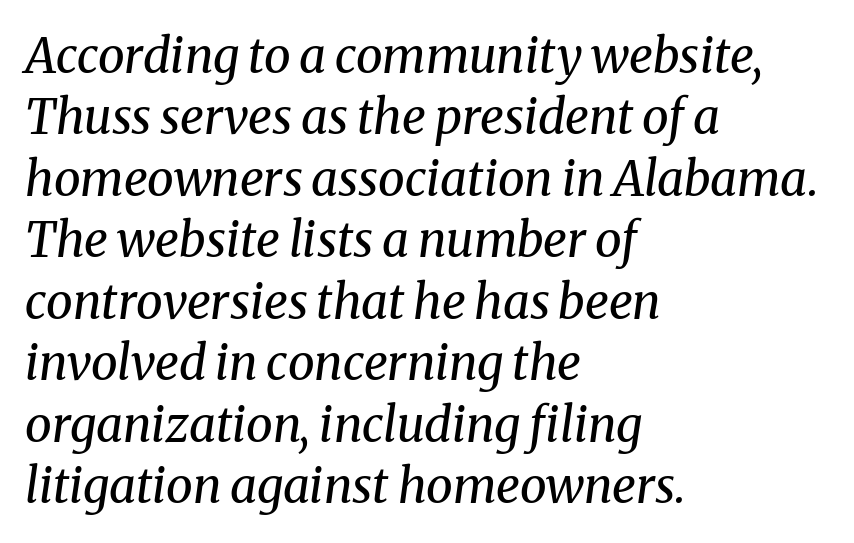
{"serif": "yes", "italic": "yes", "lean": "right", "slant_degrees": 8, "bold": "no", "weight": "regular", "width": "normal", "stroke_contrast": "medium", "x_height": "medium", "monospaced": "no", "underline": "no", "align": "left", "line_spacing": "normal", "line_spacing_ratio": 1.28, "letter_spacing": "normal", "letter_spacing_em": 0.0, "glyph_px": 48}
